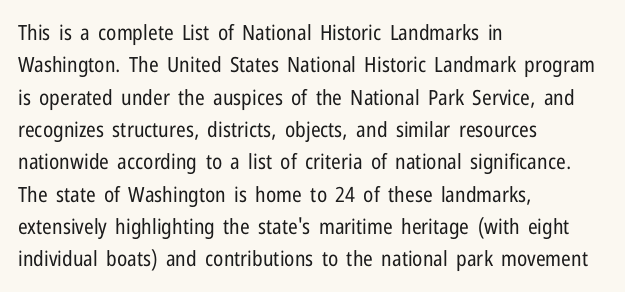
The image shows 21 px text type, upright; set left-aligned, normal line spacing (1.54x), normal letter spacing, not underlined.
